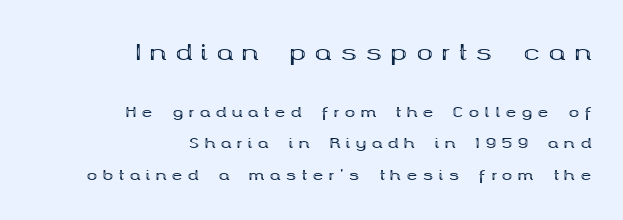
The image shows 22 px bold type, upright; set right-aligned, loose line spacing (2.24x), unusually wide letter spacing (+0.4 em), not underlined; the first (top) block is 1.57x larger.
